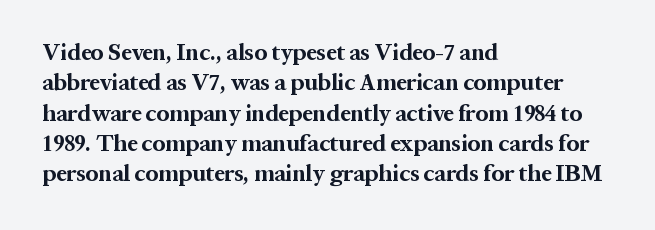
Each word holds together tightly as a unit, with standard inter-letter gaps. Typeset ragged right — the left edge is the straight one. Has an underline been added? It has not. The passage shown stacks its lines at a standard gap. A typesetter would mark this as roman, not italic. The passage shown is emphatically bold.
